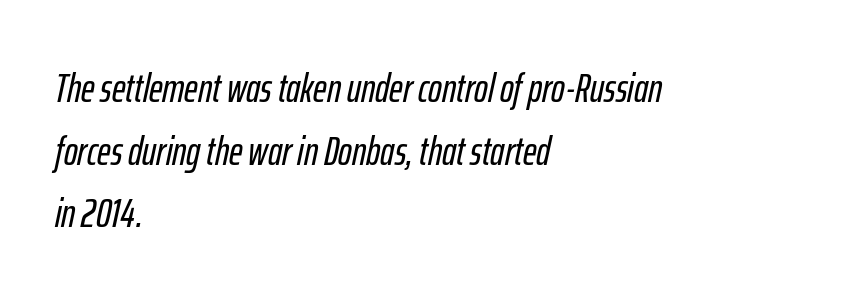
The gaps between neighbouring characters are ordinary and unremarkable. The rendering uses natural spacing where letterforms have individual widths. Slanted lettering throughout. Visually the block forms a straight wall on the left and a jagged coastline on the right. Letters rest on an invisible, unmarked baseline. Horizontal bands of white between lines are of average thickness.
